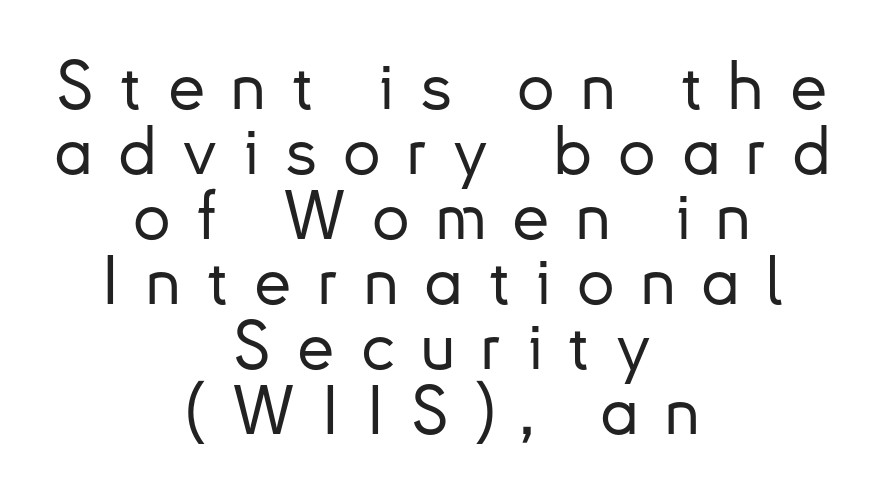
{"serif": "no", "italic": "no", "width": "normal", "stroke_contrast": "low", "x_height": "small", "monospaced": "no", "underline": "no", "align": "center", "line_spacing": "tight", "line_spacing_ratio": 0.97, "letter_spacing": "wide", "letter_spacing_em": 0.39, "glyph_px": 67}
